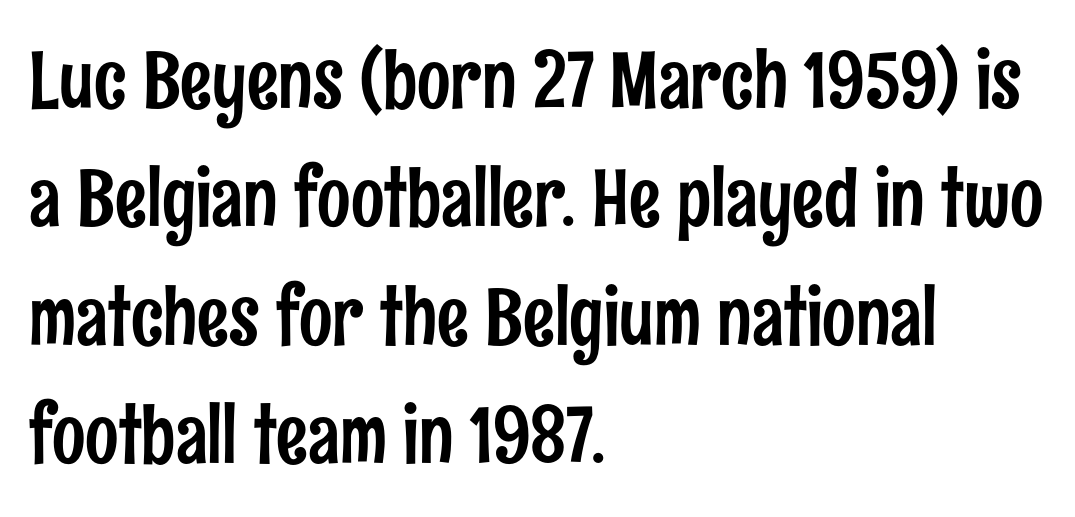
Q: Is the text italic (slanted)? A: No, it is upright.
Q: Is the typeface a serif or a sans-serif typeface? A: Sans-serif.
Q: Is the text underlined? A: No.
Q: How is the paragraph aligned? A: Left-aligned.
Q: Is the spacing between letters normal or unusually wide? A: Normal.
Q: Is the spacing between lines tight, normal or loose? A: Normal.
Q: Width (condensed, normal, or wide)? A: Condensed.
Q: Stroke contrast? A: Low.
Q: x-height? A: Medium.
Q: Monospaced? A: No.
